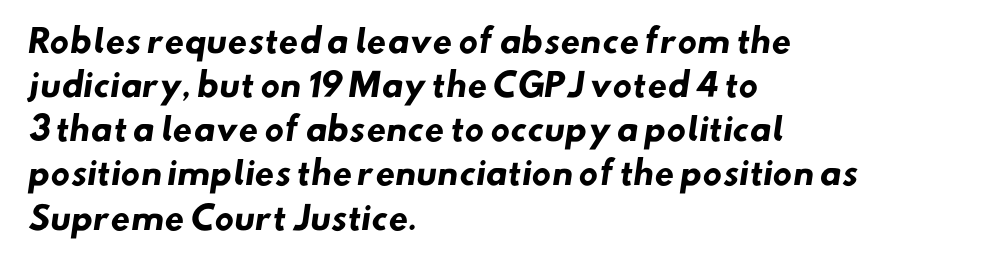
{"serif": "no", "bold": "yes", "weight": "heavy", "width": "normal", "stroke_contrast": "low", "x_height": "small", "monospaced": "no", "underline": "no", "align": "left", "line_spacing": "normal", "line_spacing_ratio": 1.38, "letter_spacing": "normal", "letter_spacing_em": 0.0, "glyph_px": 32}
